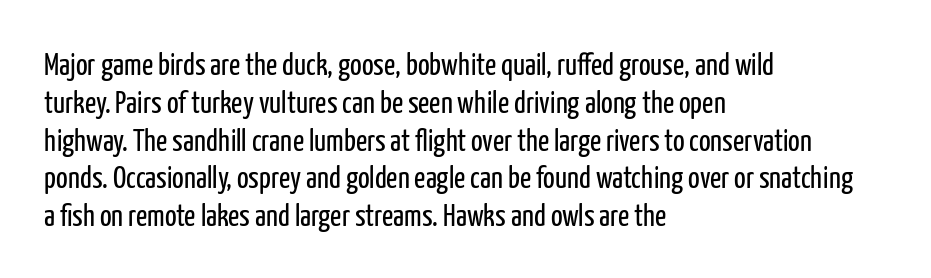
{"serif": "no", "italic": "no", "bold": "no", "weight": "regular", "width": "condensed", "stroke_contrast": "low", "x_height": "medium", "monospaced": "no", "underline": "no", "align": "left", "line_spacing_ratio": 1.22, "letter_spacing": "normal", "letter_spacing_em": 0.0, "glyph_px": 31}
